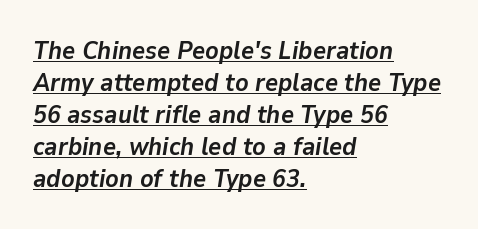
The image shows 25 px bold type, italic (leaning right); set left-aligned, normal line spacing (1.28x), normal letter spacing, underlined.
